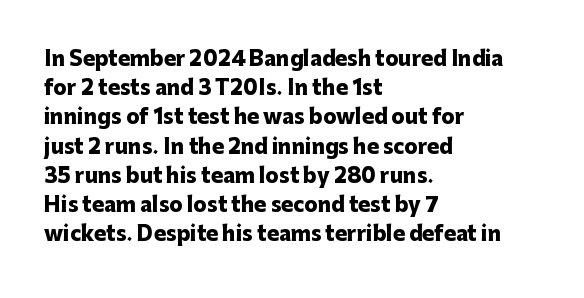
{"italic": "no", "bold": "yes", "underline": "no", "align": "left", "line_spacing": "normal", "line_spacing_ratio": 1.46, "letter_spacing": "normal", "letter_spacing_em": 0.0, "glyph_px": 20}
